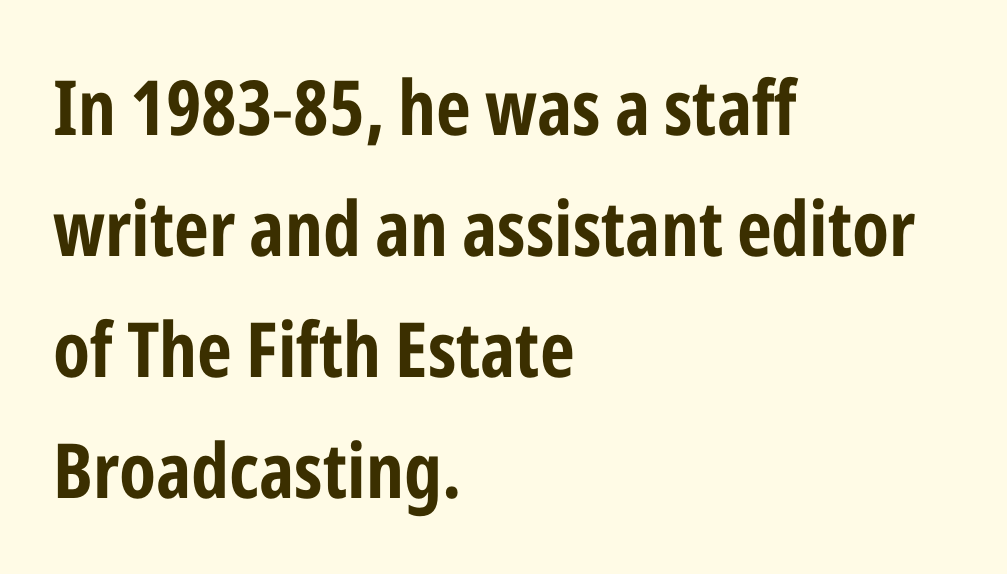
The image shows 76 px condensed sans-serif type, upright; set left-aligned, normal line spacing (1.59x), normal letter spacing, not underlined; low stroke contrast and a medium x-height.
